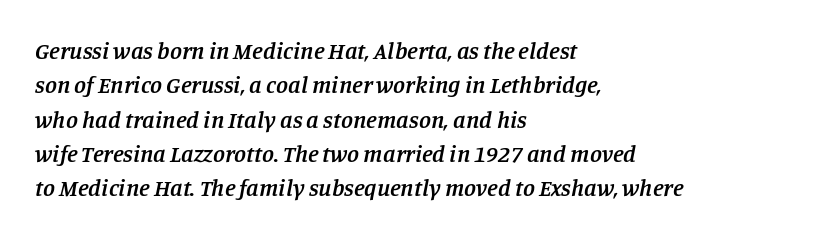
Notice how descenders clear the ascenders below comfortably — that's standard leading. Nothing unusual about the tracking: characters are spaced as the font intends. Decoration check: the copy has no underline. Typeset ragged right — the left edge is the straight one.
